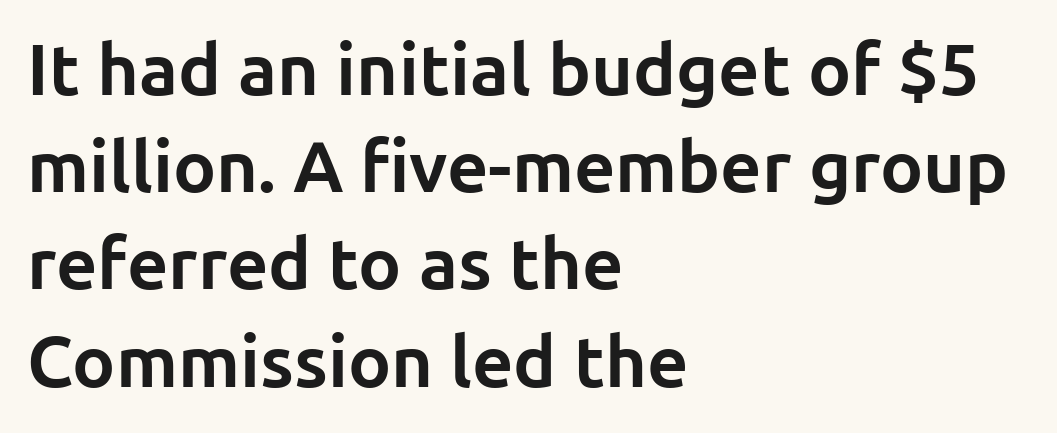
The image shows 72 px bold sans-serif type, upright; set left-aligned, normal line spacing (1.35x), normal letter spacing, not underlined; low stroke contrast and a medium x-height.
